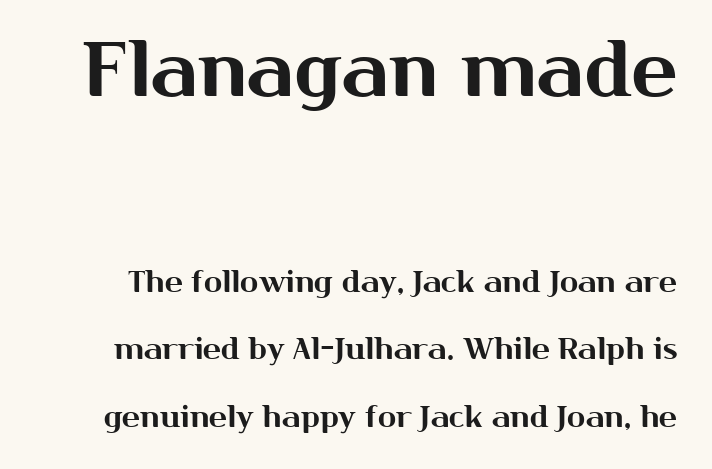
{"serif": "no", "italic": "no", "width": "normal", "stroke_contrast": "medium", "x_height": "medium", "monospaced": "no", "underline": "no", "line_spacing": "loose", "line_spacing_ratio": 2.26, "letter_spacing": "normal", "letter_spacing_em": 0.0, "larger_block": "first", "size_ratio": 2.53, "glyph_px": 76}
